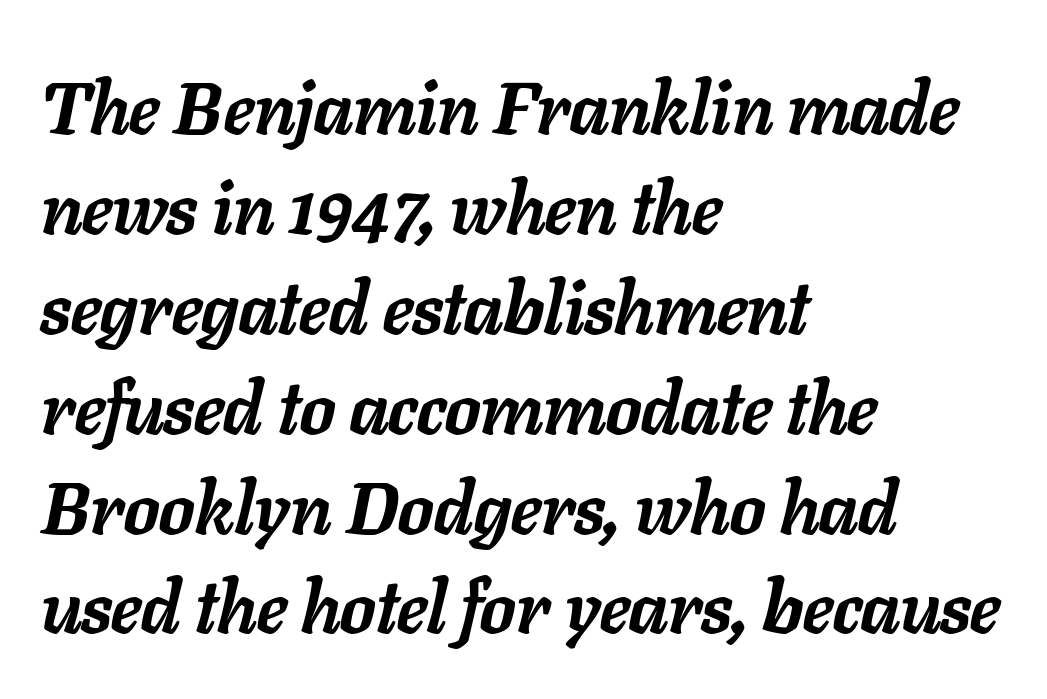
Q: Is the text bold? A: Yes.
Q: Is the text italic (slanted)? A: Yes, it leans right by about 11 degrees.
Q: Is the text underlined? A: No.
Q: How is the paragraph aligned? A: Left-aligned.
Q: Is the spacing between letters normal or unusually wide? A: Normal.
Q: Is the spacing between lines tight, normal or loose? A: Normal.
Q: Width (condensed, normal, or wide)? A: Normal.
Q: Stroke contrast? A: Low.
Q: x-height? A: Medium.
Q: Monospaced? A: No.
